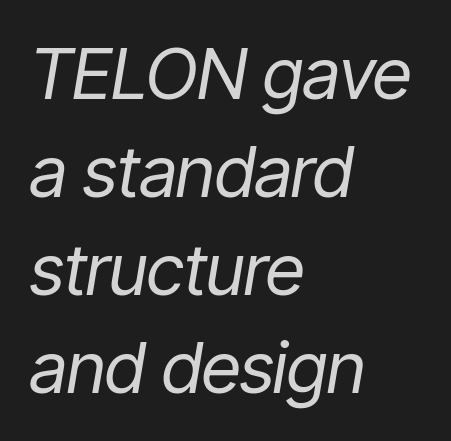
Q: Is the text bold? A: No.
Q: Is the text italic (slanted)? A: Yes, it leans right by about 9 degrees.
Q: Is the text underlined? A: No.
Q: How is the paragraph aligned? A: Left-aligned.
Q: Is the spacing between letters normal or unusually wide? A: Normal.
Q: Is the spacing between lines tight, normal or loose? A: Normal.
Q: Width (condensed, normal, or wide)? A: Condensed.
Q: Stroke contrast? A: Low.
Q: x-height? A: Medium.
Q: Monospaced? A: No.
